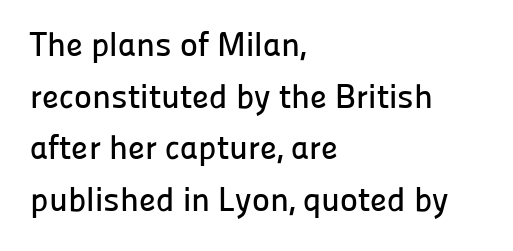
Note the varied advance widths — an 'i' is clearly narrower than an 'm'. The words here are not underlined. Students, note that the glyphs here touch the page at normal intervals. Classification — sans serif. The ragged edge is on the right, which tells us the setting is flush left.
